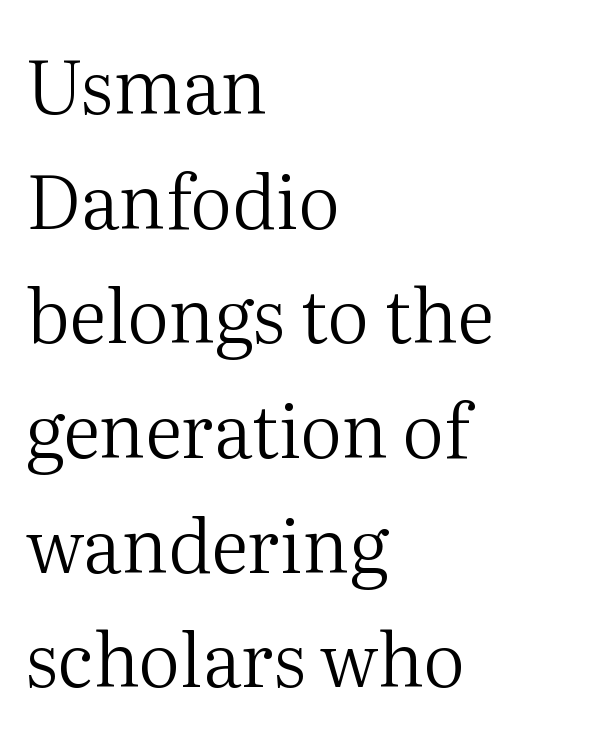
{"serif": "yes", "italic": "no", "bold": "no", "weight": "regular", "width": "normal", "stroke_contrast": "medium", "x_height": "medium", "monospaced": "no", "underline": "no", "align": "left", "line_spacing": "normal", "line_spacing_ratio": 1.55, "letter_spacing": "normal", "letter_spacing_em": 0.0, "glyph_px": 74}
